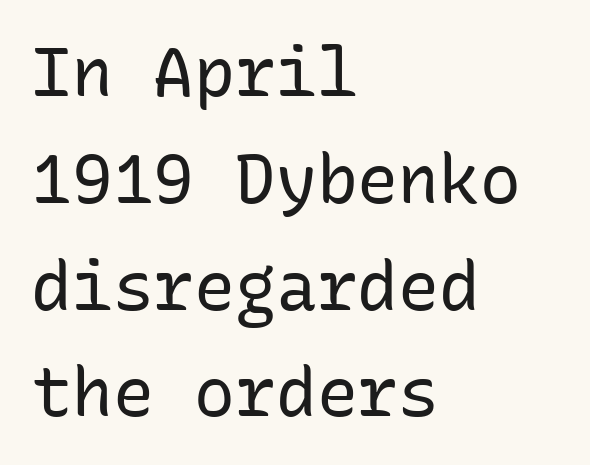
The image shows 68 px regular-weight sans-serif type, upright, monospaced; set left-aligned, normal line spacing (1.57x), normal letter spacing, not underlined; low stroke contrast and a medium x-height.
